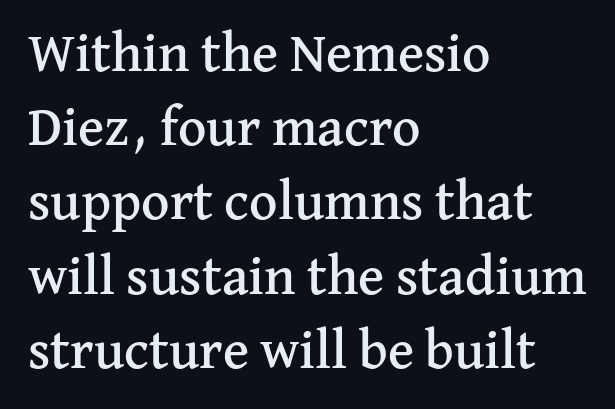
Old-style or modern, the face here clearly has serifs. Line beginnings align vertically; line endings do not. Line spacing here is normal. Descenders are the only things crossing below the line. Tracking value appears to be zero — textbook default spacing. Think of a printed novel: that variable character pitch is what you see here.
